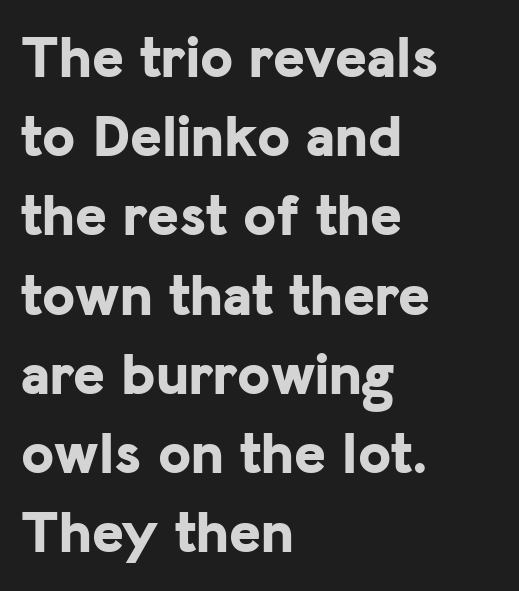
The image shows 60 px bold sans-serif type, upright; set left-aligned, normal line spacing (1.32x), normal letter spacing, not underlined; low stroke contrast and a medium x-height.
